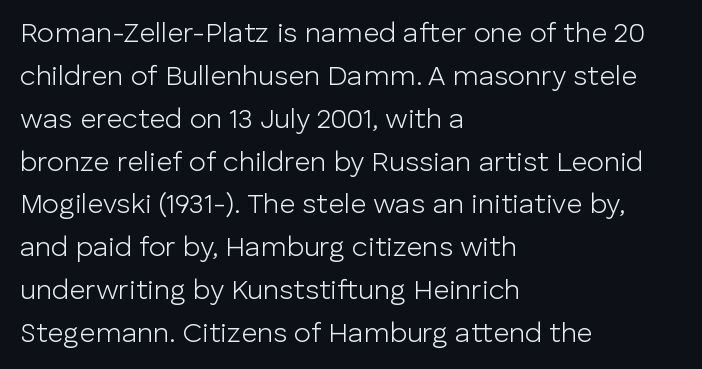
{"serif": "no", "italic": "no", "bold": "no", "weight": "light", "width": "normal", "stroke_contrast": "low", "x_height": "medium", "monospaced": "no", "underline": "no", "align": "left", "line_spacing": "normal", "line_spacing_ratio": 1.53, "letter_spacing": "normal", "letter_spacing_em": 0.0, "glyph_px": 28}
